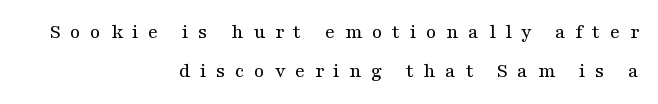
The image shows 21 px text type, upright; set right-aligned, line spacing 1.87x, unusually wide letter spacing (+0.45 em), not underlined.
